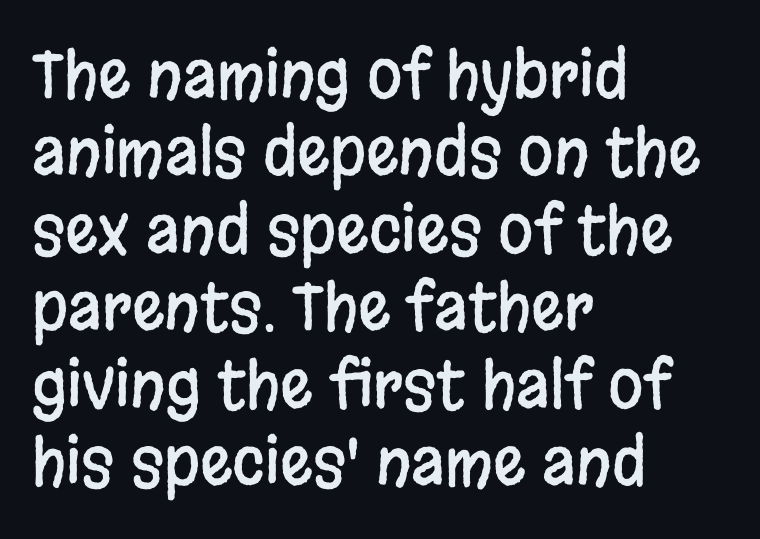
{"serif": "no", "italic": "no", "width": "condensed", "stroke_contrast": "low", "x_height": "large", "monospaced": "no", "underline": "no", "align": "left", "line_spacing_ratio": 1.21, "letter_spacing": "normal", "letter_spacing_em": 0.0, "glyph_px": 64}
